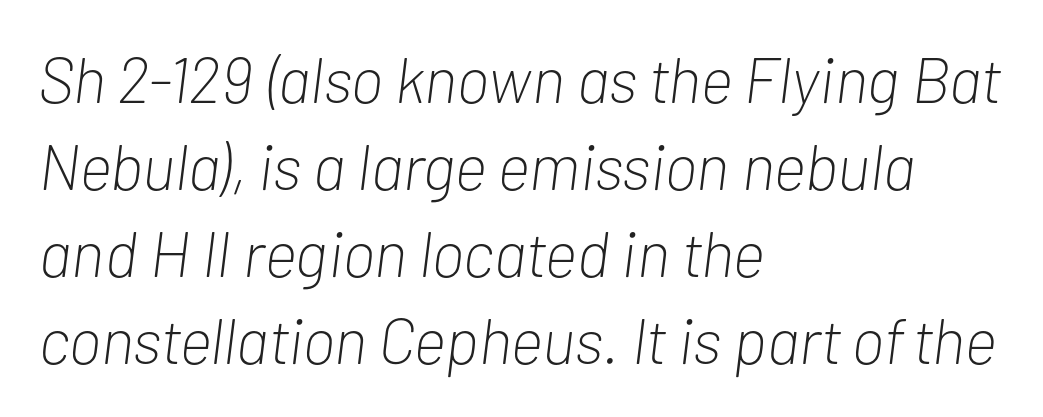
The image shows 64 px light, condensed type, italic (leaning right); set left-aligned, normal line spacing (1.36x), normal letter spacing, not underlined; low stroke contrast and a medium x-height.
